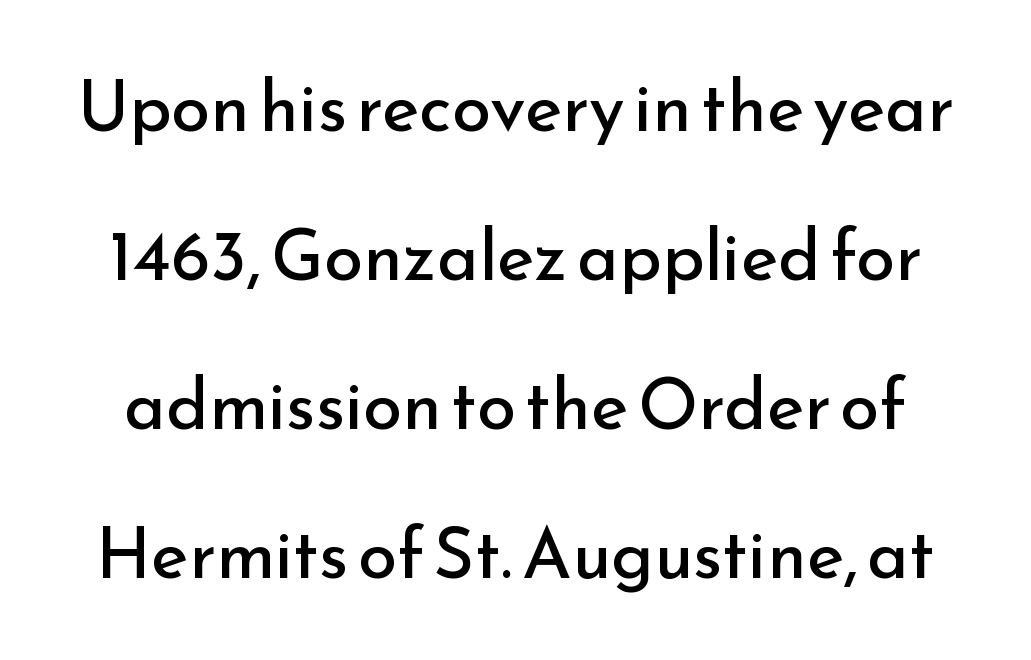
Q: Is the text bold? A: No.
Q: Is the text italic (slanted)? A: No, it is upright.
Q: Is the typeface a serif or a sans-serif typeface? A: Sans-serif.
Q: Is the text underlined? A: No.
Q: Is the spacing between letters normal or unusually wide? A: Normal.
Q: Is the spacing between lines tight, normal or loose? A: Loose.
Q: Width (condensed, normal, or wide)? A: Normal.
Q: Stroke contrast? A: Low.
Q: x-height? A: Small.
Q: Monospaced? A: No.
